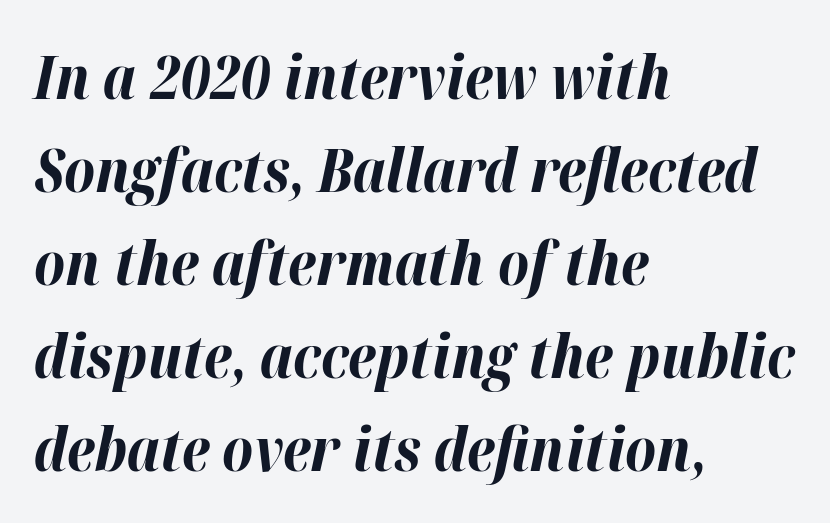
Q: Is the text bold? A: Yes.
Q: Is the text italic (slanted)? A: Yes, it leans right by about 12 degrees.
Q: Is the text underlined? A: No.
Q: How is the paragraph aligned? A: Left-aligned.
Q: Is the spacing between letters normal or unusually wide? A: Normal.
Q: Is the spacing between lines tight, normal or loose? A: Normal.
Q: Width (condensed, normal, or wide)? A: Normal.
Q: Stroke contrast? A: High.
Q: x-height? A: Medium.
Q: Monospaced? A: No.
